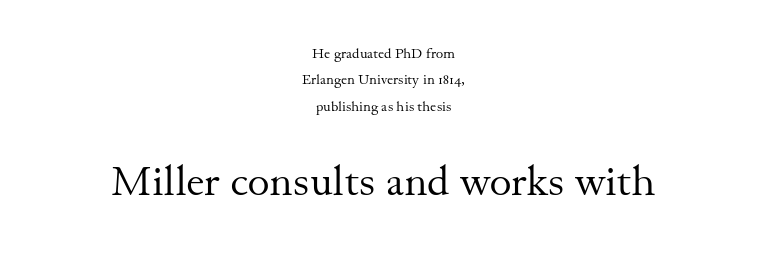
Q: Is the text bold? A: No.
Q: Is the text italic (slanted)? A: No, it is upright.
Q: Is the typeface a serif or a sans-serif typeface? A: Serif.
Q: Is the text underlined? A: No.
Q: How is the paragraph aligned? A: Centered.
Q: Is the spacing between letters normal or unusually wide? A: Normal.
Q: Which block of text is set in a larger size, the first (top) or the second (bottom)? A: The second (bottom) one.
Q: Width (condensed, normal, or wide)? A: Normal.
Q: Stroke contrast? A: Medium.
Q: x-height? A: Small.
Q: Monospaced? A: No.
